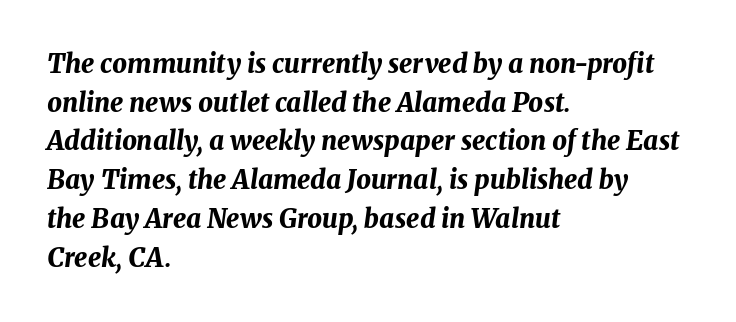
{"italic": "yes", "lean": "right", "slant_degrees": 8, "bold": "yes", "underline": "no", "align": "left", "line_spacing": "normal", "line_spacing_ratio": 1.49, "letter_spacing": "normal", "letter_spacing_em": 0.0, "glyph_px": 26}
